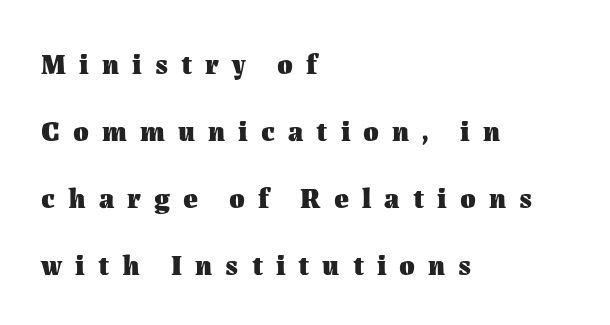
The font's upright variant was chosen for this text. Students, note that the glyphs here are deliberately spaced far apart. Anything drawn beneath the words? Only blank space. The letters advance in unequal steps, a hallmark of proportional type. Airy leading.
